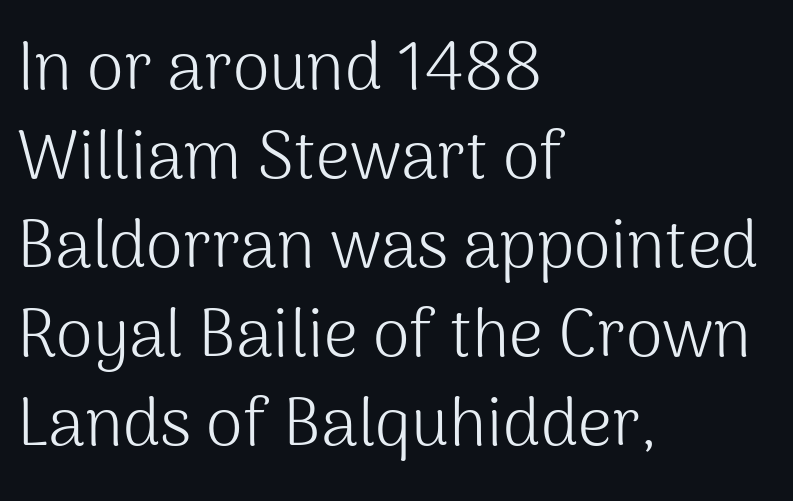
{"serif": "no", "italic": "no", "bold": "no", "weight": "light", "width": "normal", "stroke_contrast": "medium", "x_height": "medium", "monospaced": "no", "underline": "no", "align": "left", "line_spacing": "normal", "line_spacing_ratio": 1.33, "letter_spacing": "normal", "letter_spacing_em": 0.0, "glyph_px": 67}
